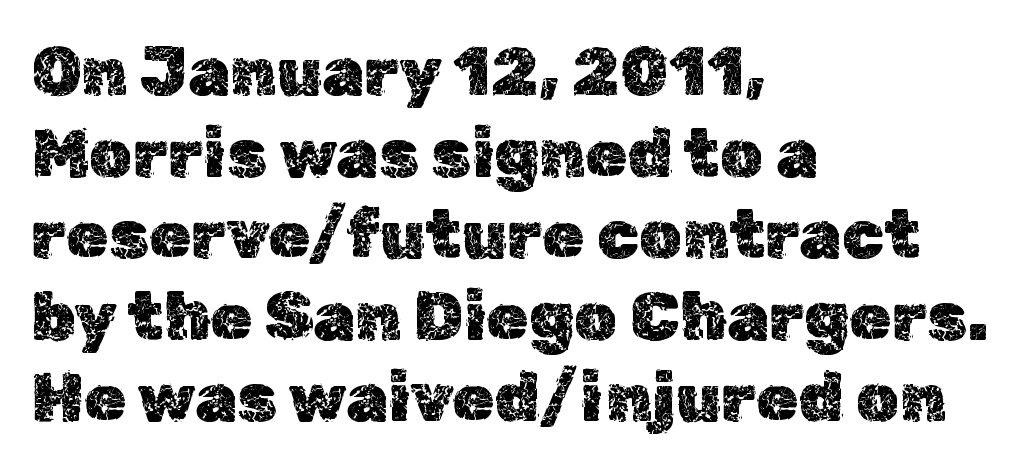
The image shows 68 px text type, upright; set left-aligned, line spacing 1.2x, normal letter spacing, not underlined; a medium x-height.
